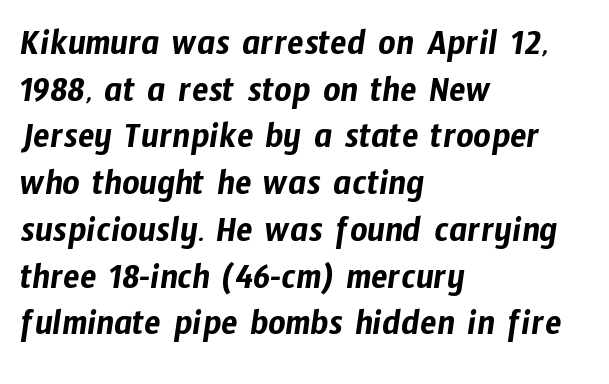
{"serif": "no", "width": "condensed", "stroke_contrast": "low", "x_height": "medium", "monospaced": "no", "underline": "no", "align": "left", "line_spacing_ratio": 1.23, "letter_spacing": "normal", "letter_spacing_em": 0.0, "glyph_px": 38}
